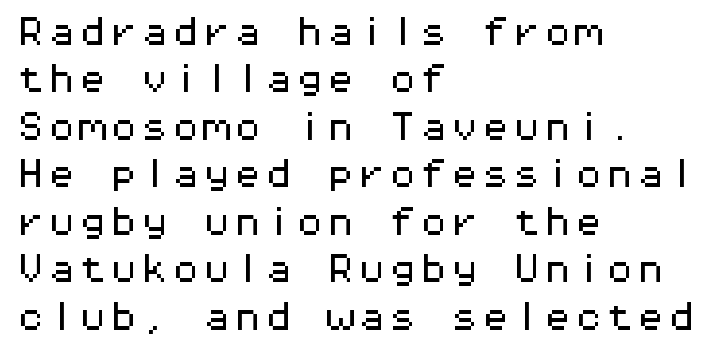
The passage shown is not underscored anywhere. The passage shown stacks its lines at a standard gap. The face used here is rendered with its standard letterfit. The rendering anchors every line to the left-hand side.
